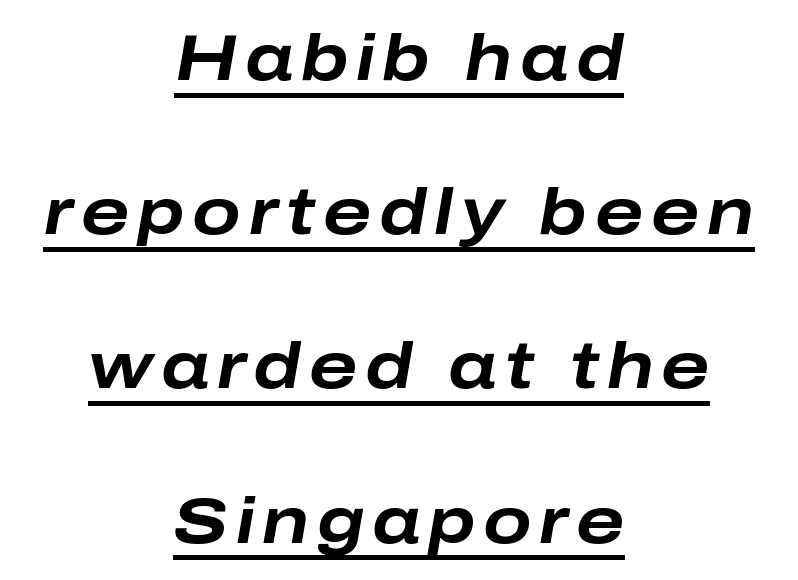
{"italic": "yes", "lean": "right", "slant_degrees": 10, "bold": "yes", "weight": "bold", "width": "wide", "stroke_contrast": "low", "x_height": "medium", "monospaced": "no", "underline": "yes", "align": "center", "line_spacing": "loose", "line_spacing_ratio": 2.41, "glyph_px": 64}
